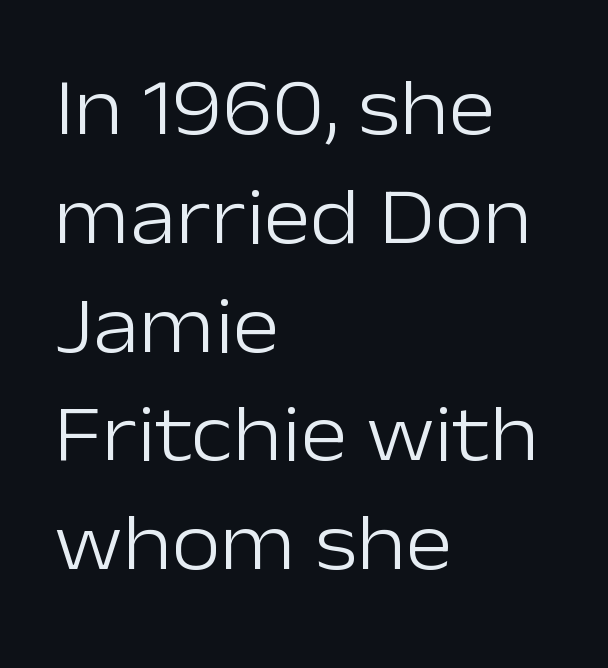
Q: Is the text bold? A: No.
Q: Is the text italic (slanted)? A: No, it is upright.
Q: Is the typeface a serif or a sans-serif typeface? A: Sans-serif.
Q: Is the text underlined? A: No.
Q: How is the paragraph aligned? A: Left-aligned.
Q: Is the spacing between letters normal or unusually wide? A: Normal.
Q: Is the spacing between lines tight, normal or loose? A: Normal.
Q: Width (condensed, normal, or wide)? A: Normal.
Q: Stroke contrast? A: Low.
Q: x-height? A: Medium.
Q: Monospaced? A: No.
